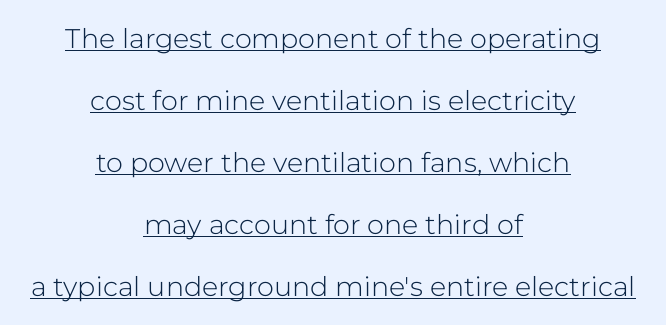
Q: Is the text bold? A: No.
Q: Is the text italic (slanted)? A: No, it is upright.
Q: Is the text underlined? A: Yes.
Q: How is the paragraph aligned? A: Centered.
Q: Is the spacing between letters normal or unusually wide? A: Normal.
Q: Is the spacing between lines tight, normal or loose? A: Loose.
